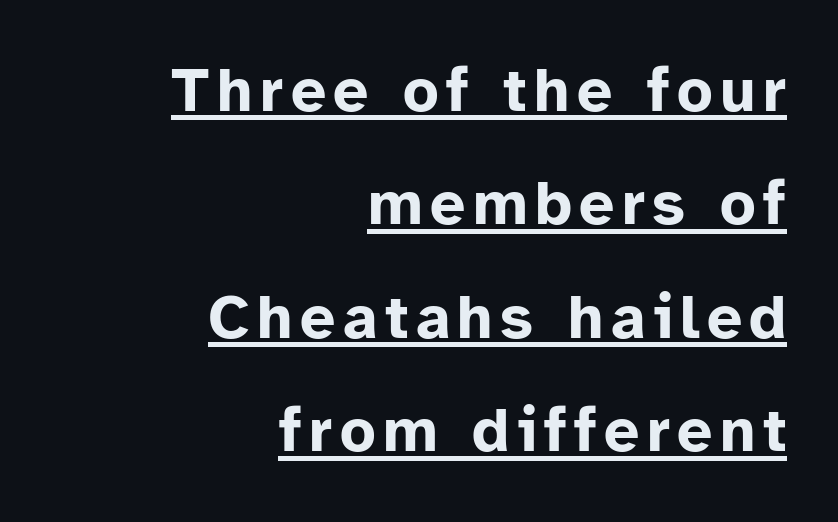
Q: Is the text bold? A: Yes.
Q: Is the text italic (slanted)? A: No, it is upright.
Q: Is the typeface a serif or a sans-serif typeface? A: Sans-serif.
Q: Is the text underlined? A: Yes.
Q: How is the paragraph aligned? A: Right-aligned.
Q: Width (condensed, normal, or wide)? A: Normal.
Q: Stroke contrast? A: Low.
Q: x-height? A: Medium.
Q: Monospaced? A: No.
